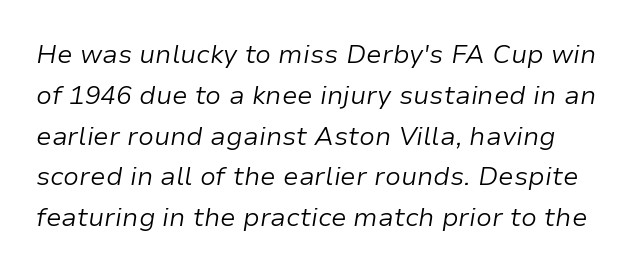
The image shows 26 px text type, italic (leaning right); set normal line spacing (1.57x), normal letter spacing, not underlined.
